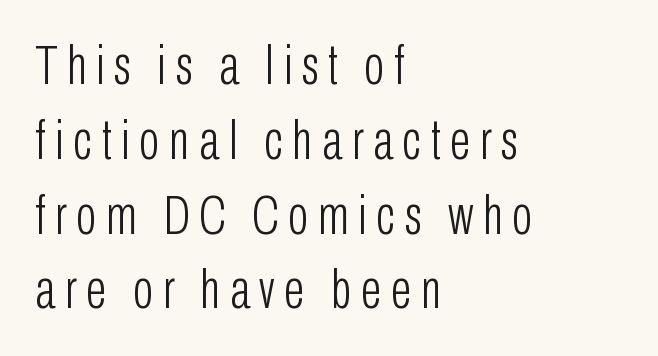
Q: Is the text bold? A: No.
Q: Is the text italic (slanted)? A: No, it is upright.
Q: Is the typeface a serif or a sans-serif typeface? A: Sans-serif.
Q: Is the text underlined? A: No.
Q: How is the paragraph aligned? A: Left-aligned.
Q: Is the spacing between lines tight, normal or loose? A: Normal.
Q: Width (condensed, normal, or wide)? A: Condensed.
Q: Stroke contrast? A: Low.
Q: x-height? A: Medium.
Q: Monospaced? A: No.
